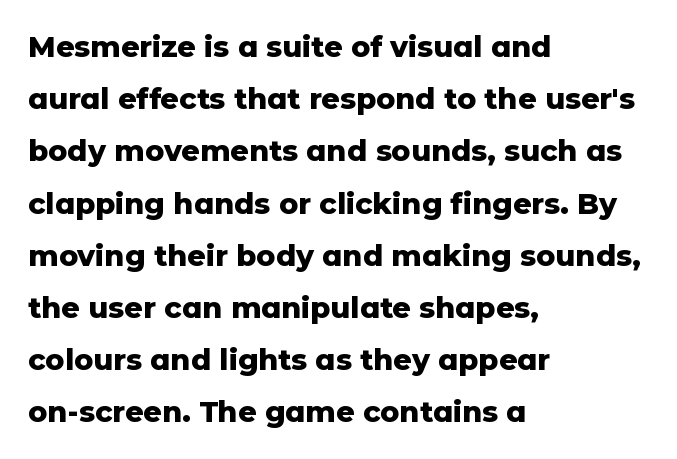
The image shows 29 px heavy sans-serif type, upright; set left-aligned, line spacing 1.8x, normal letter spacing, not underlined; low stroke contrast and a medium x-height.
